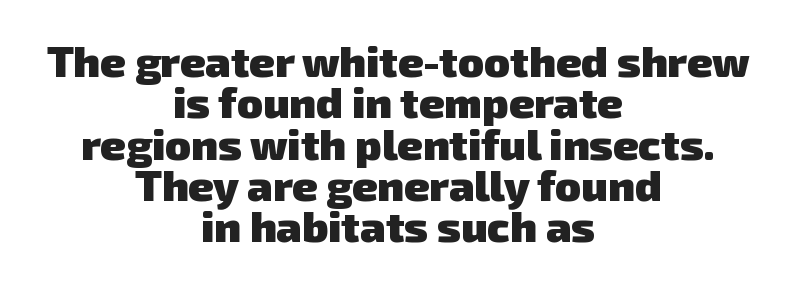
Q: Is the text bold? A: Yes.
Q: Is the typeface a serif or a sans-serif typeface? A: Sans-serif.
Q: Is the text underlined? A: No.
Q: How is the paragraph aligned? A: Centered.
Q: Is the spacing between letters normal or unusually wide? A: Normal.
Q: Is the spacing between lines tight, normal or loose? A: Tight.
Q: Width (condensed, normal, or wide)? A: Normal.
Q: Stroke contrast? A: Low.
Q: x-height? A: Medium.
Q: Monospaced? A: No.
